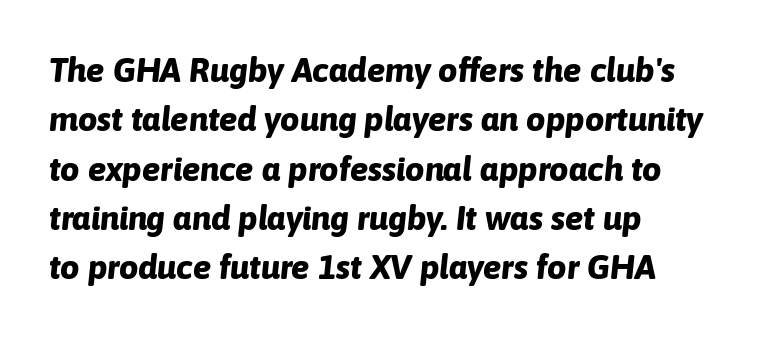
{"italic": "yes", "lean": "right", "slant_degrees": 6, "bold": "yes", "weight": "bold", "width": "normal", "stroke_contrast": "low", "x_height": "medium", "monospaced": "no", "underline": "no", "align": "left", "line_spacing": "normal", "line_spacing_ratio": 1.45, "letter_spacing": "normal", "letter_spacing_em": 0.0, "glyph_px": 34}
